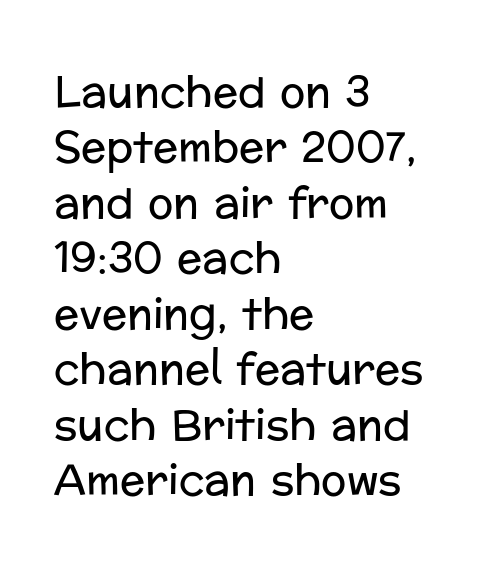
{"serif": "no", "italic": "no", "bold": "no", "weight": "regular", "width": "normal", "stroke_contrast": "low", "x_height": "medium", "monospaced": "no", "underline": "no", "align": "left", "line_spacing": "normal", "line_spacing_ratio": 1.32, "letter_spacing": "normal", "letter_spacing_em": 0.0, "glyph_px": 42}
